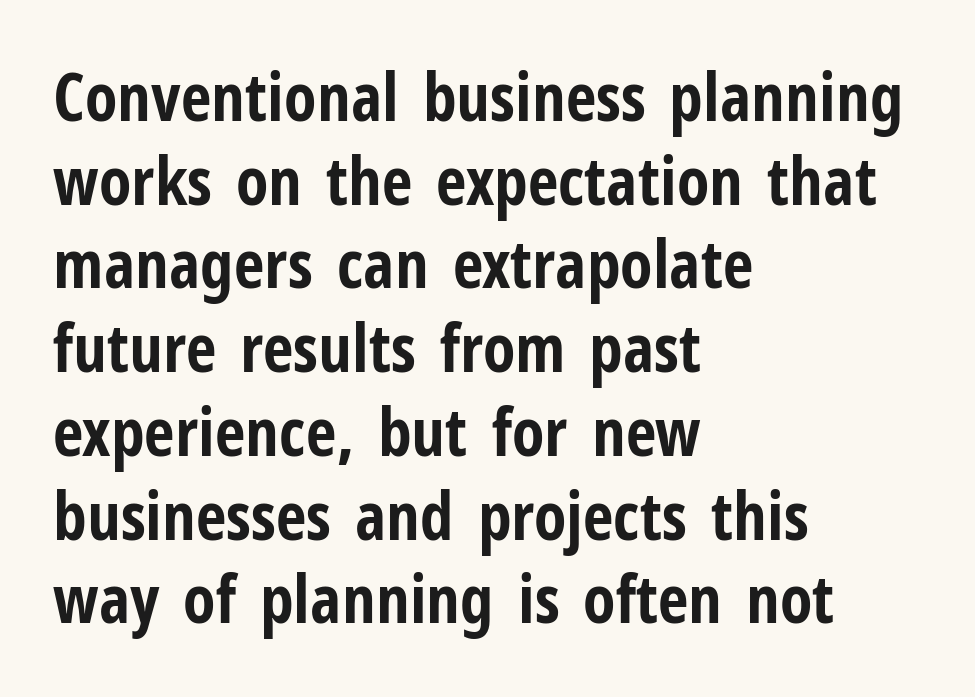
Q: Is the text bold? A: Yes.
Q: Is the text italic (slanted)? A: No, it is upright.
Q: Is the typeface a serif or a sans-serif typeface? A: Sans-serif.
Q: Is the text underlined? A: No.
Q: How is the paragraph aligned? A: Left-aligned.
Q: Is the spacing between letters normal or unusually wide? A: Normal.
Q: Is the spacing between lines tight, normal or loose? A: Normal.
Q: Width (condensed, normal, or wide)? A: Condensed.
Q: Stroke contrast? A: Low.
Q: x-height? A: Medium.
Q: Monospaced? A: No.
